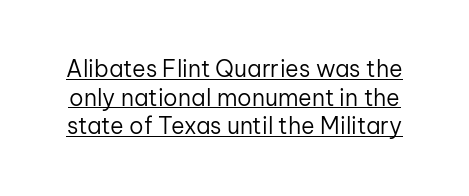
Rows of type keep a routine distance in the vertical direction. Ordinary non-slanted type is in use. The strokes carry an ordinary text weight at most. Observe the ordinary spacing: letters are neighbours, not strangers.
